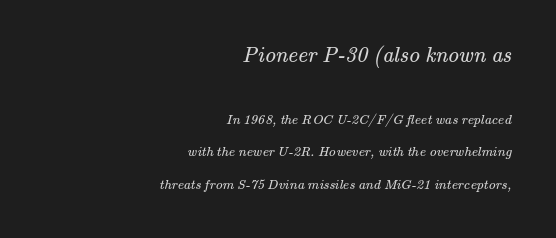
Q: Is the text bold? A: No.
Q: Is the text underlined? A: No.
Q: How is the paragraph aligned? A: Right-aligned.
Q: Is the spacing between letters normal or unusually wide? A: Normal.
Q: Is the spacing between lines tight, normal or loose? A: Loose.
Q: Which block of text is set in a larger size, the first (top) or the second (bottom)? A: The first (top) one.
